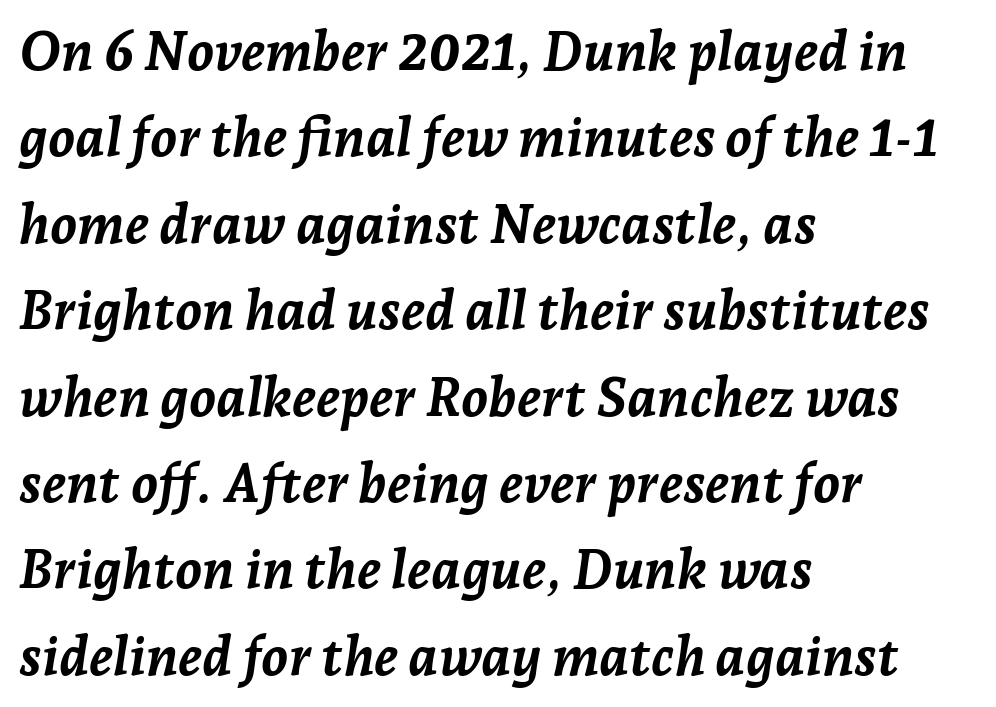
The image shows 54 px semibold type, italic (leaning right); set left-aligned, normal line spacing (1.6x), normal letter spacing, not underlined; low stroke contrast and a medium x-height.
